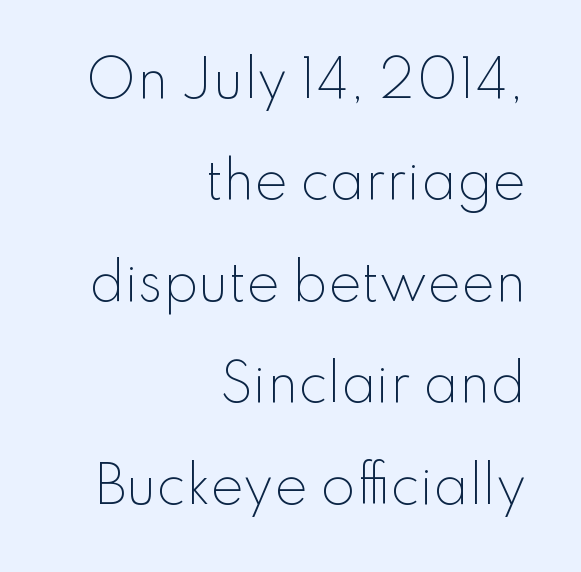
Q: Is the text bold? A: No.
Q: Is the text italic (slanted)? A: No, it is upright.
Q: Is the typeface a serif or a sans-serif typeface? A: Sans-serif.
Q: Is the text underlined? A: No.
Q: How is the paragraph aligned? A: Right-aligned.
Q: Is the spacing between letters normal or unusually wide? A: Normal.
Q: Is the spacing between lines tight, normal or loose? A: Loose.
Q: Width (condensed, normal, or wide)? A: Normal.
Q: Stroke contrast? A: Low.
Q: x-height? A: Small.
Q: Monospaced? A: No.
